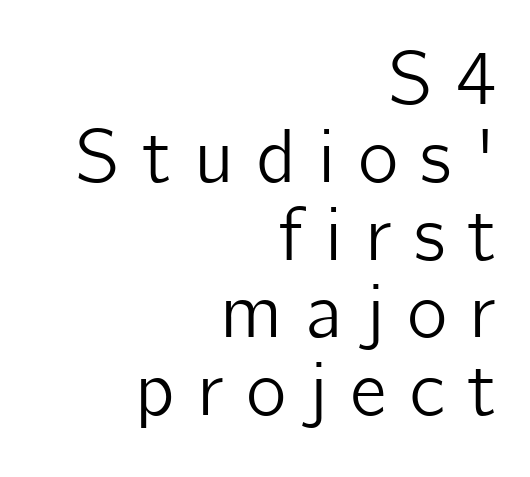
Regarding leading, the lines here are crowded together. Check where the strokes stop: nothing finishes them off — pure sans. The glyphs are unaccompanied by any horizontal stroke below them. Does the copy run flush right? Yes — the right margin is perfectly even.
